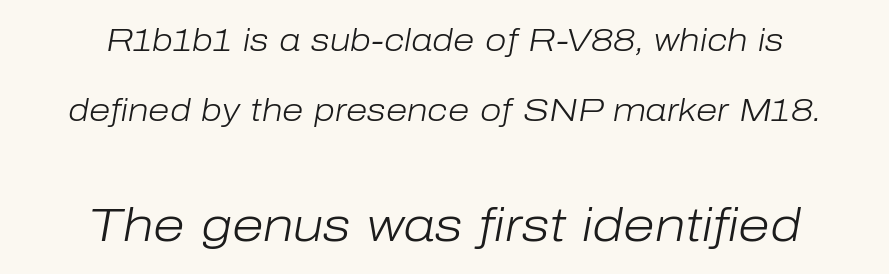
The image shows 46 px light type, italic (leaning right); set centered, loose line spacing (2.26x), normal letter spacing, not underlined; the second (bottom) block is 1.48x larger; low stroke contrast and a medium x-height.
